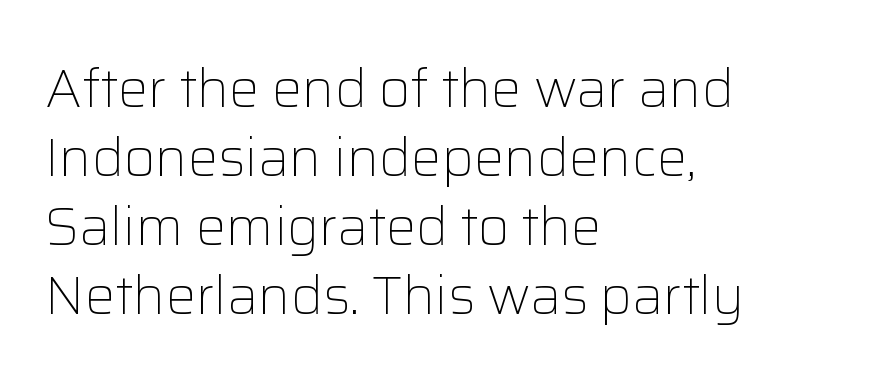
Q: Is the text bold? A: No.
Q: Is the text italic (slanted)? A: No, it is upright.
Q: Is the typeface a serif or a sans-serif typeface? A: Sans-serif.
Q: Is the text underlined? A: No.
Q: How is the paragraph aligned? A: Left-aligned.
Q: Is the spacing between letters normal or unusually wide? A: Normal.
Q: Is the spacing between lines tight, normal or loose? A: Normal.
Q: Width (condensed, normal, or wide)? A: Normal.
Q: Stroke contrast? A: Low.
Q: x-height? A: Medium.
Q: Monospaced? A: No.
